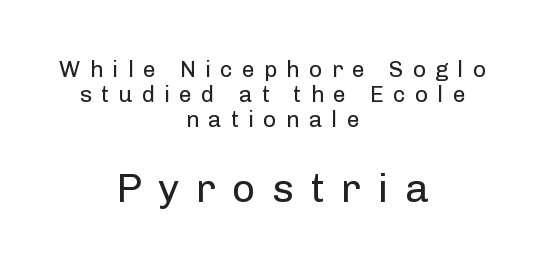
{"serif": "no", "italic": "no", "bold": "no", "weight": "regular", "width": "normal", "stroke_contrast": "low", "x_height": "medium", "monospaced": "no", "underline": "no", "align": "center", "line_spacing": "tight", "line_spacing_ratio": 1.09, "letter_spacing": "wide", "letter_spacing_em": 0.4, "larger_block": "second", "size_ratio": 1.78, "glyph_px": 41}
